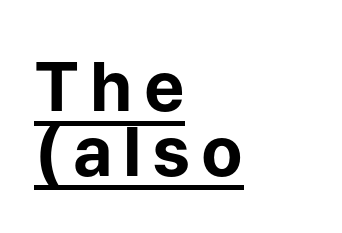
Q: Is the text bold? A: Yes.
Q: Is the text italic (slanted)? A: No, it is upright.
Q: Is the typeface a serif or a sans-serif typeface? A: Sans-serif.
Q: Is the text underlined? A: Yes.
Q: How is the paragraph aligned? A: Left-aligned.
Q: Is the spacing between lines tight, normal or loose? A: Tight.
Q: Width (condensed, normal, or wide)? A: Normal.
Q: Stroke contrast? A: Low.
Q: x-height? A: Medium.
Q: Monospaced? A: No.
